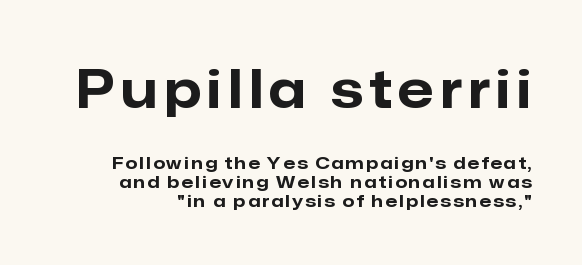
Does the leading feel generous? Not at all — it's pinched. Each letter keeps its own natural width here, so spacing adapts to shape. In terms of posture, this sample is upright. Only glyphs here, with clear space below each row. The rendering uses a bold face; every stroke is thick and dark. Between these two stacked blocks, the higher one wins on size.
